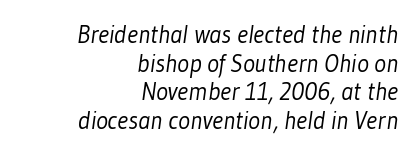
The image shows 25 px text type; set right-aligned, tight line spacing (1.15x), normal letter spacing, not underlined.
